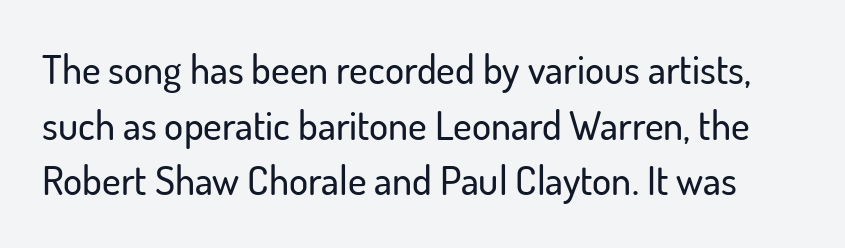
Q: Is the text italic (slanted)? A: No, it is upright.
Q: Is the typeface a serif or a sans-serif typeface? A: Sans-serif.
Q: Is the text underlined? A: No.
Q: Is the spacing between letters normal or unusually wide? A: Normal.
Q: Is the spacing between lines tight, normal or loose? A: Normal.
Q: Width (condensed, normal, or wide)? A: Normal.
Q: Stroke contrast? A: Low.
Q: x-height? A: Small.
Q: Monospaced? A: No.
